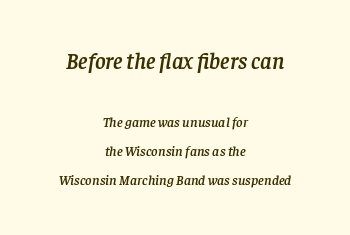
The image shows 23 px text type, italic (leaning right); set centered, loose line spacing (2.1x), normal letter spacing, not underlined; the first (top) block is 1.64x larger.
